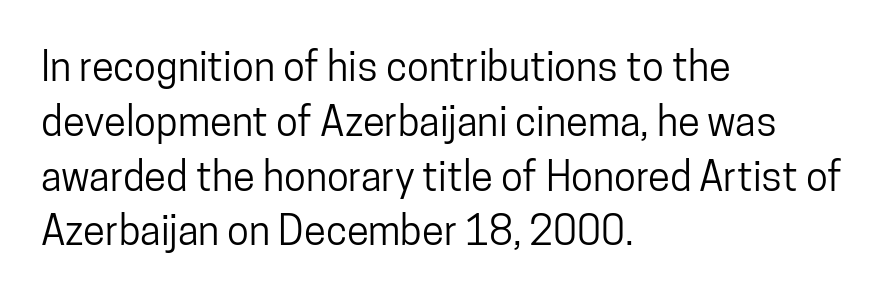
The words here are not underlined. Each word holds together tightly as a unit, with standard inter-letter gaps. The face used here is a sans, in the tradition of grotesques and geometrics. Here the designer chose a conventional face with non-uniform glyph widths.
